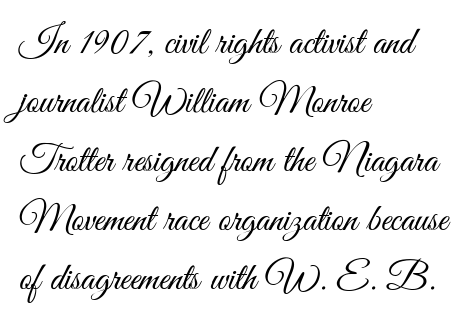
{"serif": "no", "bold": "no", "weight": "light", "width": "condensed", "stroke_contrast": "medium", "x_height": "small", "monospaced": "no", "underline": "no", "align": "left", "line_spacing": "normal", "line_spacing_ratio": 1.51, "letter_spacing": "normal", "letter_spacing_em": 0.0, "glyph_px": 39}
